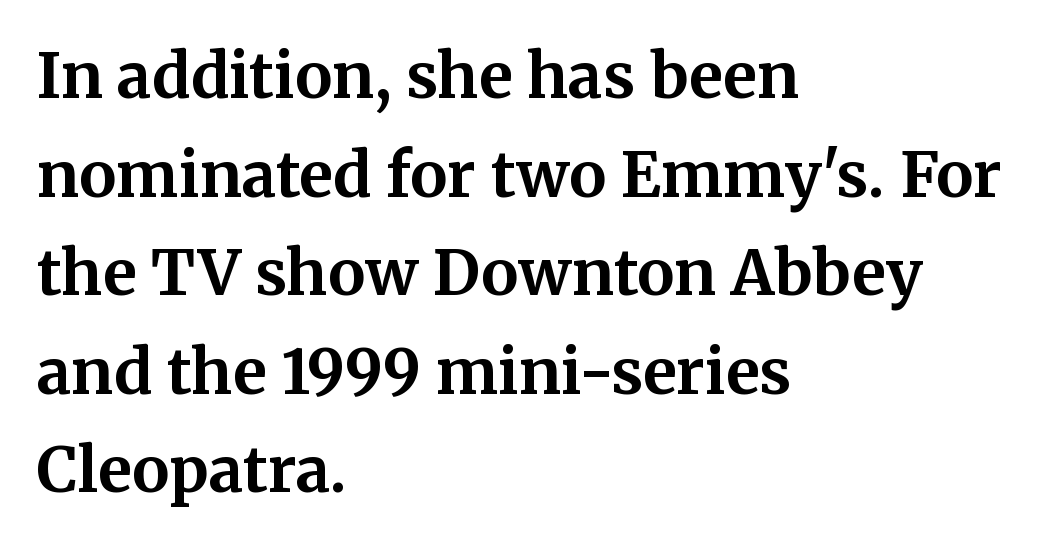
The characters display serif detailing at their extremities. Rendered with straight, roman letterforms. Is the block centered? No — it sits flush against the left margin. Characters follow at the spacing the type designer built in. Letters rest on an invisible, unmarked baseline.
